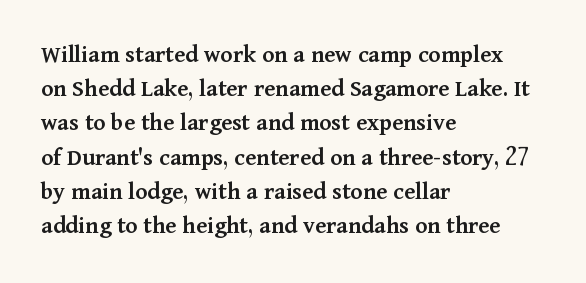
Compared with typical body copy, the letter spacing here is the same. Words float on clear page, feet unadorned. This is the regular roman posture of the typeface. The strokes are fattened partway — semibold, not bold.
